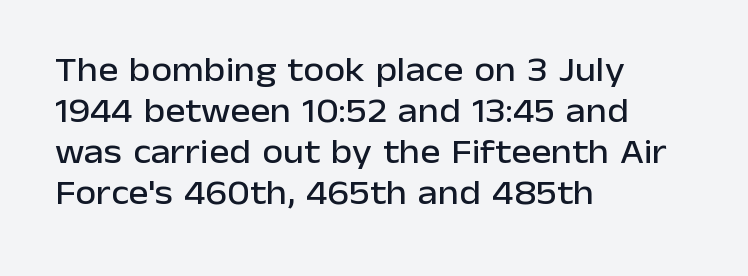
The image shows 34 px sans-serif type, upright; set left-aligned, line spacing 1.21x, normal letter spacing, not underlined; low stroke contrast and a medium x-height.
